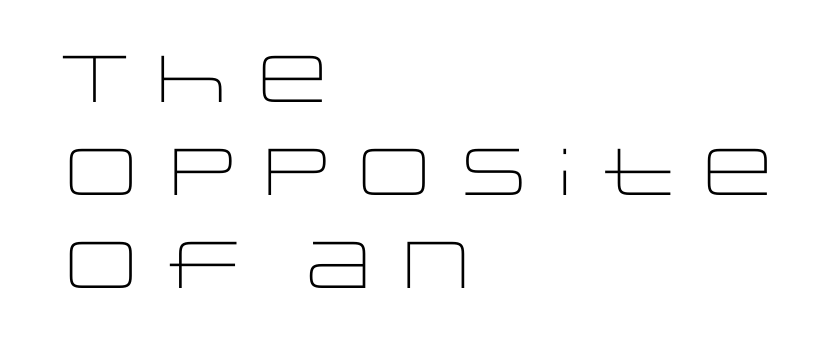
Note the varied advance widths — an 'i' is clearly narrower than an 'm'. Ascenders rise straight up at ninety degrees. Weight: not bold — regular or lighter. Words float on clear page, feet unadorned.
